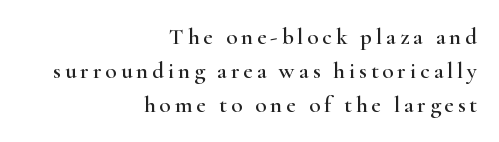
Q: Is the text italic (slanted)? A: No, it is upright.
Q: Is the text underlined? A: No.
Q: How is the paragraph aligned? A: Right-aligned.
Q: Is the spacing between lines tight, normal or loose? A: Normal.
